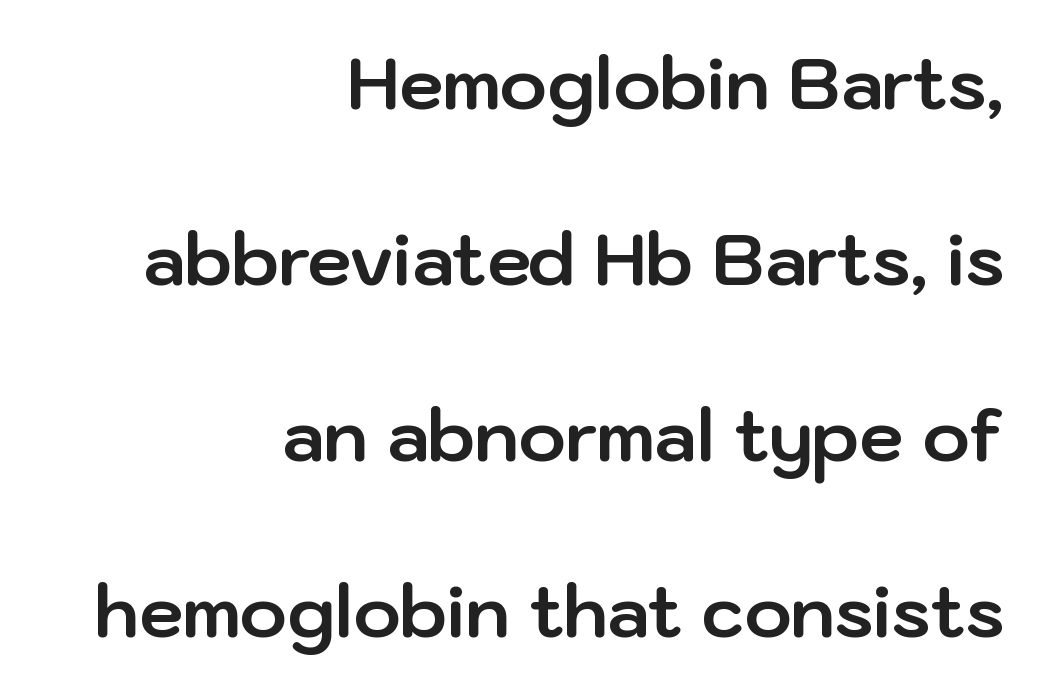
The image shows 71 px bold sans-serif type, upright; set right-aligned, loose line spacing (2.48x), normal letter spacing, not underlined; low stroke contrast and a medium x-height.
